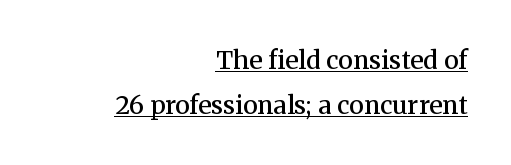
The image shows 25 px text type, upright; set right-aligned, line spacing 1.79x, normal letter spacing, underlined.
